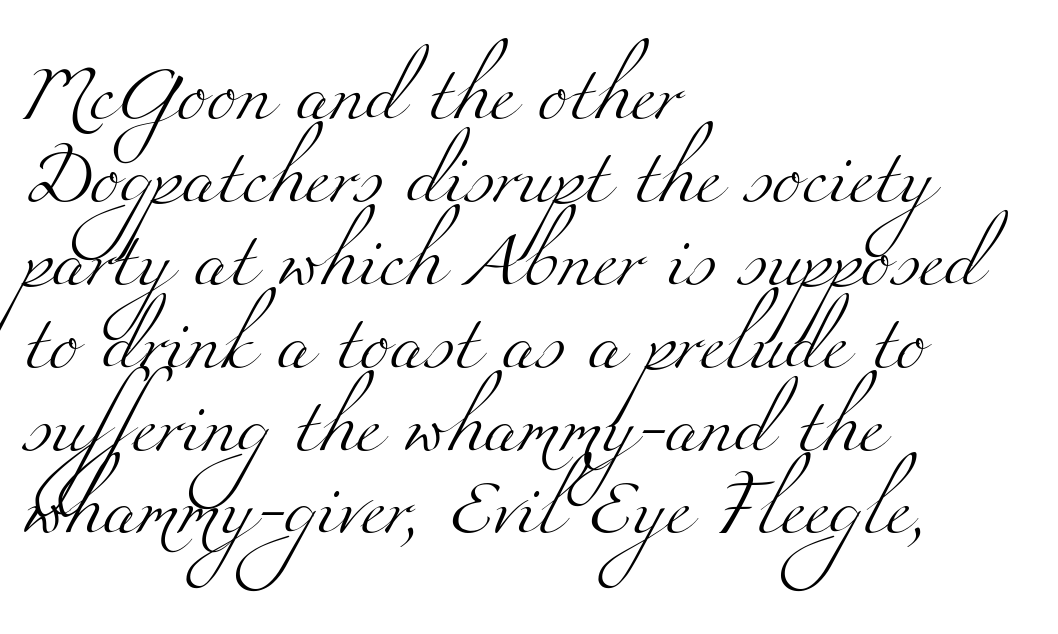
The image shows 56 px light, wide type; set left-aligned, normal line spacing (1.48x), normal letter spacing, not underlined; medium stroke contrast and a small x-height.
